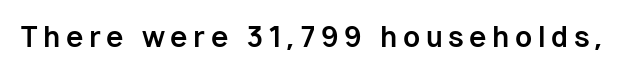
{"serif": "no", "italic": "no", "bold": "yes", "weight": "bold", "width": "normal", "stroke_contrast": "low", "x_height": "medium", "monospaced": "no", "underline": "no", "letter_spacing": "wide", "letter_spacing_em": 0.2, "glyph_px": 28}
